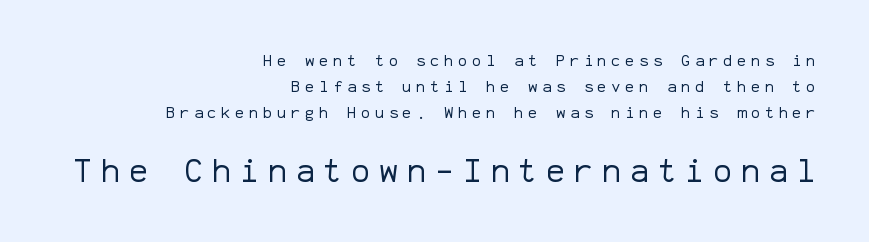
Q: Is the text bold? A: No.
Q: Is the text italic (slanted)? A: No, it is upright.
Q: Is the typeface a serif or a sans-serif typeface? A: Sans-serif.
Q: Is the text underlined? A: No.
Q: How is the paragraph aligned? A: Right-aligned.
Q: Is the spacing between letters normal or unusually wide? A: Unusually wide.
Q: Is the spacing between lines tight, normal or loose? A: Normal.
Q: Which block of text is set in a larger size, the first (top) or the second (bottom)? A: The second (bottom) one.
Q: Width (condensed, normal, or wide)? A: Normal.
Q: Stroke contrast? A: Low.
Q: x-height? A: Medium.
Q: Monospaced? A: Yes.
